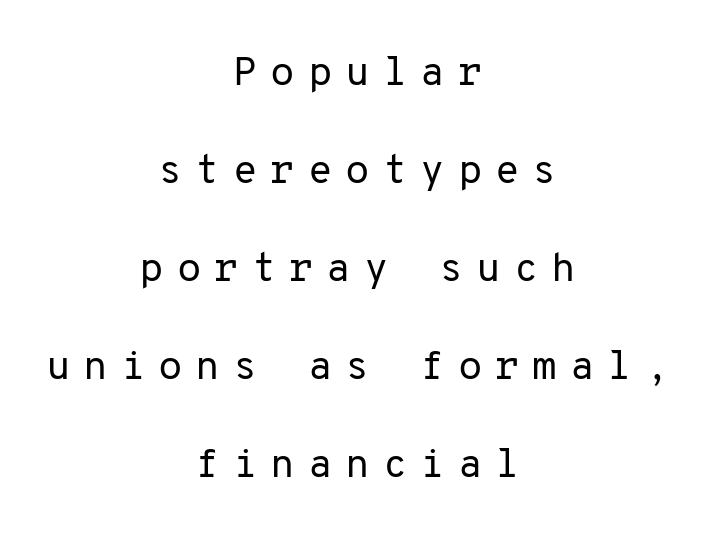
Q: Is the text bold? A: No.
Q: Is the text italic (slanted)? A: No, it is upright.
Q: Is the typeface a serif or a sans-serif typeface? A: Sans-serif.
Q: Is the text underlined? A: No.
Q: How is the paragraph aligned? A: Centered.
Q: Is the spacing between letters normal or unusually wide? A: Unusually wide.
Q: Is the spacing between lines tight, normal or loose? A: Loose.
Q: Width (condensed, normal, or wide)? A: Normal.
Q: Stroke contrast? A: Low.
Q: x-height? A: Medium.
Q: Monospaced? A: Yes.
